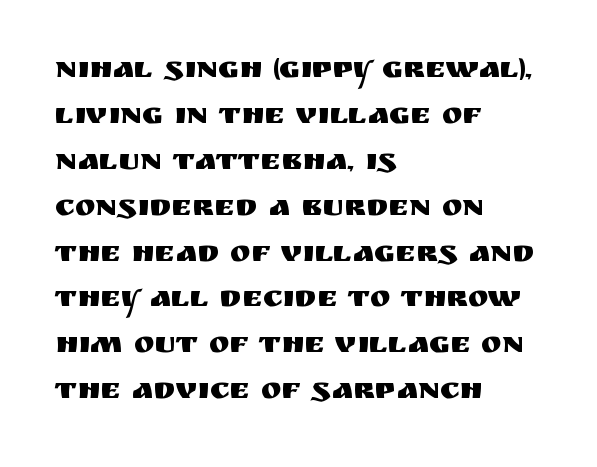
{"serif": "no", "italic": "no", "width": "normal", "stroke_contrast": "medium", "x_height": "large", "monospaced": "no", "underline": "no", "align": "left", "line_spacing": "normal", "line_spacing_ratio": 1.48, "letter_spacing": "normal", "letter_spacing_em": 0.0, "glyph_px": 31}
